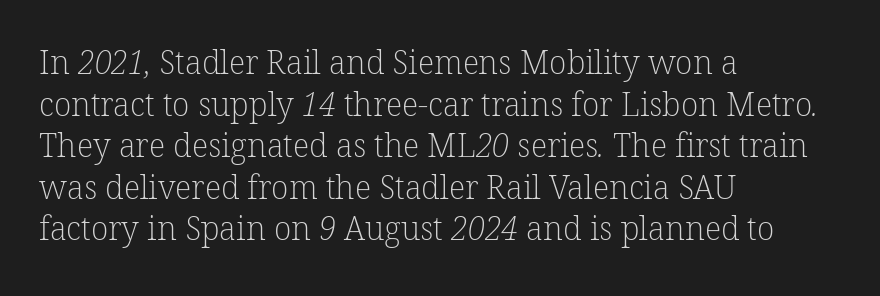
Q: Is the text bold? A: No.
Q: Is the typeface a serif or a sans-serif typeface? A: Serif.
Q: Is the text underlined? A: No.
Q: How is the paragraph aligned? A: Left-aligned.
Q: Is the spacing between letters normal or unusually wide? A: Normal.
Q: Is the spacing between lines tight, normal or loose? A: Normal.
Q: Width (condensed, normal, or wide)? A: Normal.
Q: Stroke contrast? A: Low.
Q: x-height? A: Medium.
Q: Monospaced? A: No.
